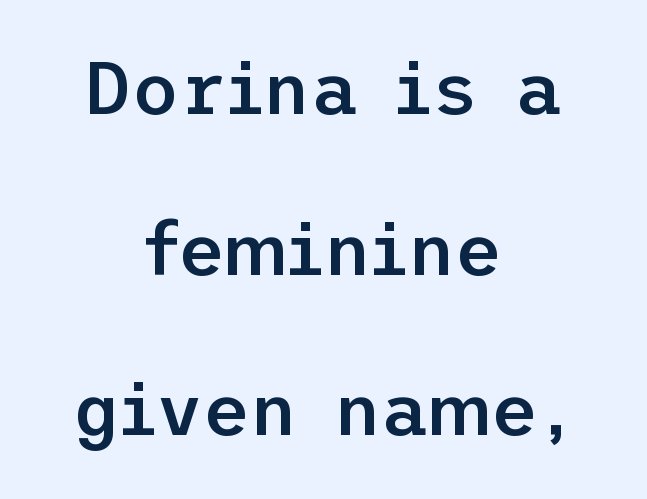
The image shows 73 px semibold sans-serif type, upright; set centered, loose line spacing (2.2x), normal letter spacing, not underlined; low stroke contrast and a medium x-height.
